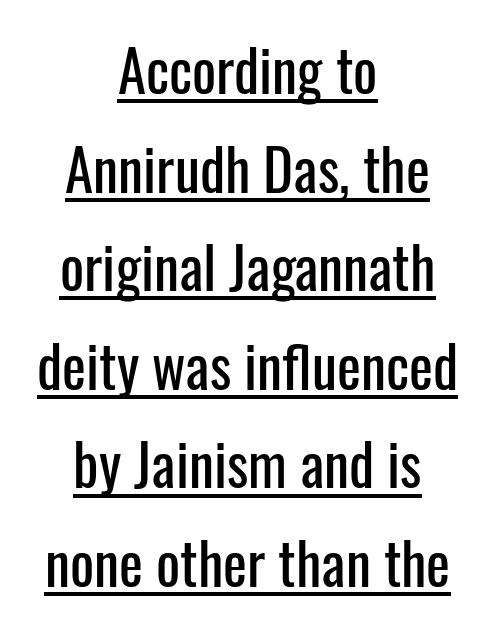
{"serif": "no", "italic": "no", "width": "condensed", "stroke_contrast": "low", "x_height": "medium", "monospaced": "no", "underline": "yes", "align": "center", "line_spacing_ratio": 1.73, "letter_spacing": "normal", "letter_spacing_em": 0.0, "glyph_px": 57}
